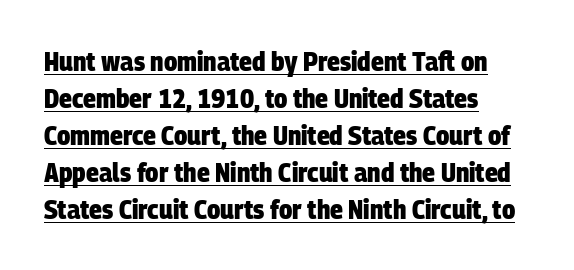
Q: Is the text bold? A: Yes.
Q: Is the text underlined? A: Yes.
Q: How is the paragraph aligned? A: Left-aligned.
Q: Is the spacing between letters normal or unusually wide? A: Normal.
Q: Is the spacing between lines tight, normal or loose? A: Normal.
